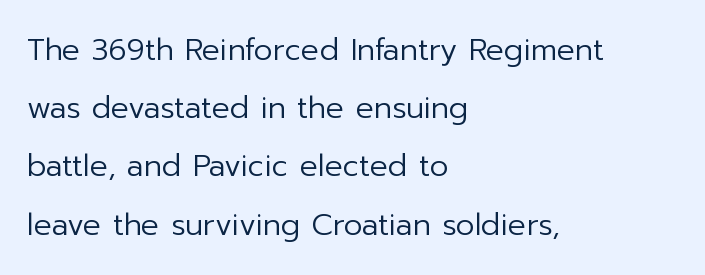
Stem width sits at or under what a default text font uses. A typesetter would mark this as roman, not italic. Tracking here is standard; glyphs follow each other at the usual distance. The face used here is proportionally spaced, like ordinary book or web type. Each row of text sits above clean, open space. In terms of letterform style, serifs are entirely absent.
